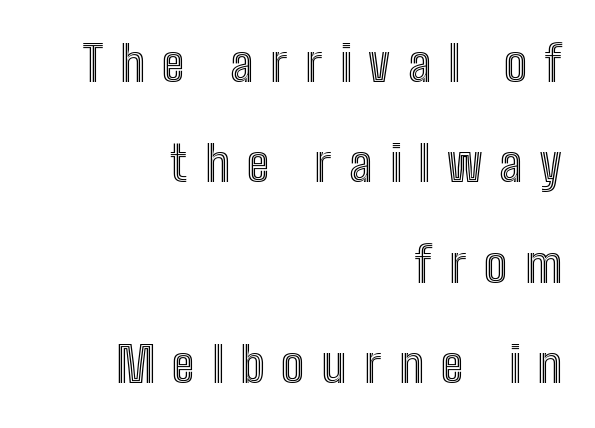
The image shows 49 px condensed type, upright; set right-aligned, loose line spacing (2.05x), unusually wide letter spacing (+0.35 em), not underlined; a medium x-height.
